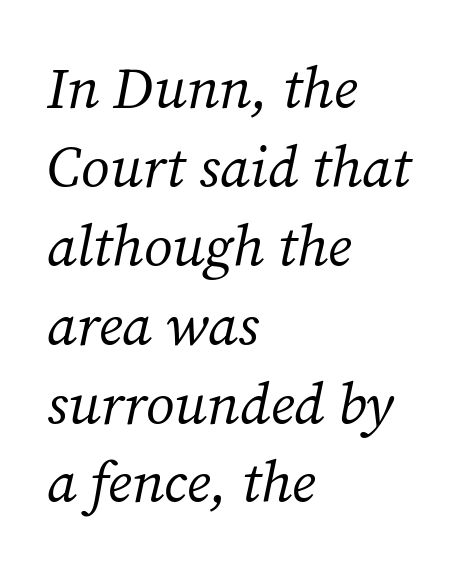
Which margin do the lines hug? The left one — the right edge is uneven. Regular leading. Characters follow at the spacing the type designer built in. Counters stay open thanks to moderate or lighter strokes. The space directly below the letters is spotless.
